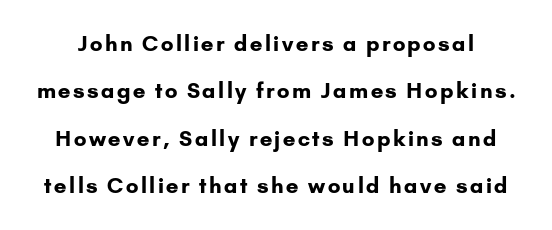
Nope, not italic — everything's standing straight. Successive baselines arrive slowly, with a big drop between each. Descenders are the only things crossing below the line. Weight: bold.
